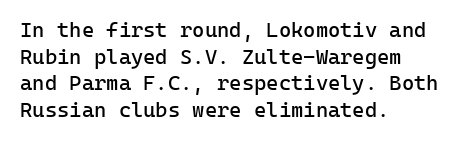
The image shows 21 px text type, upright; set left-aligned, normal line spacing (1.27x), normal letter spacing, not underlined.
